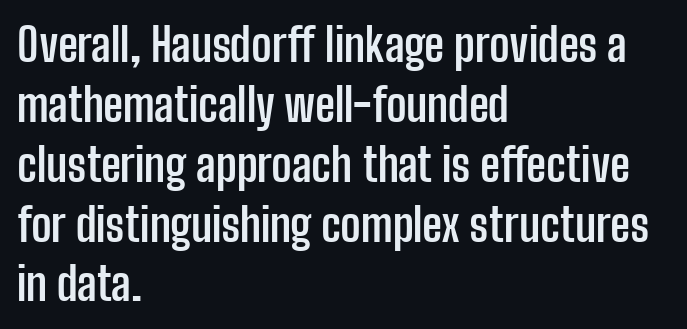
The image shows 45 px semibold, condensed sans-serif type, upright; set left-aligned, normal line spacing (1.33x), normal letter spacing, not underlined; low stroke contrast and a medium x-height.
